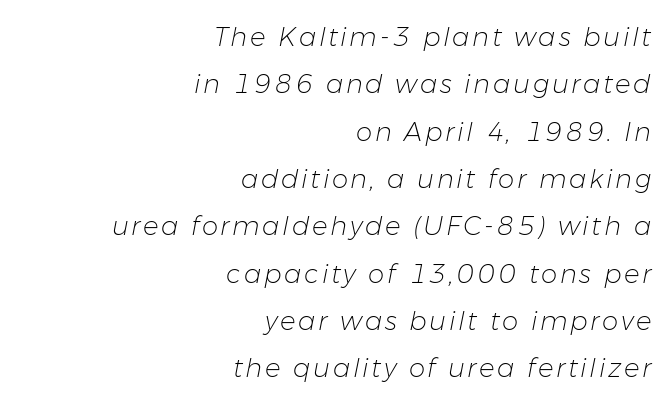
{"italic": "yes", "lean": "right", "slant_degrees": 11, "bold": "no", "underline": "no", "align": "right", "line_spacing_ratio": 1.82, "glyph_px": 26}
